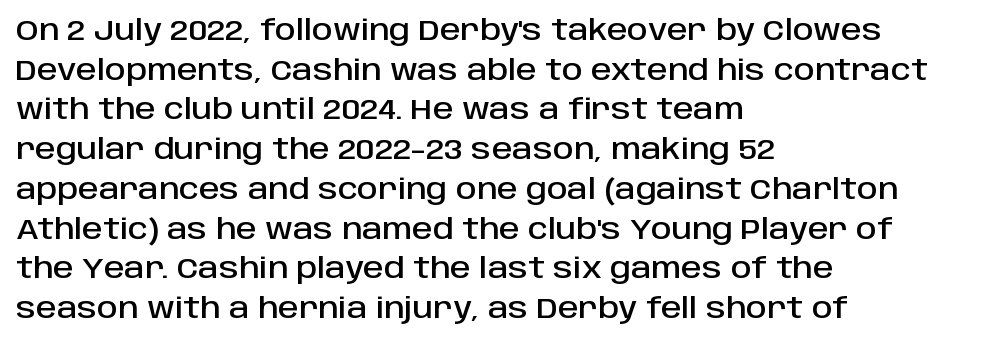
{"serif": "no", "italic": "no", "width": "normal", "stroke_contrast": "low", "x_height": "large", "monospaced": "no", "underline": "no", "align": "left", "line_spacing": "normal", "line_spacing_ratio": 1.37, "letter_spacing": "normal", "letter_spacing_em": 0.0, "glyph_px": 29}
